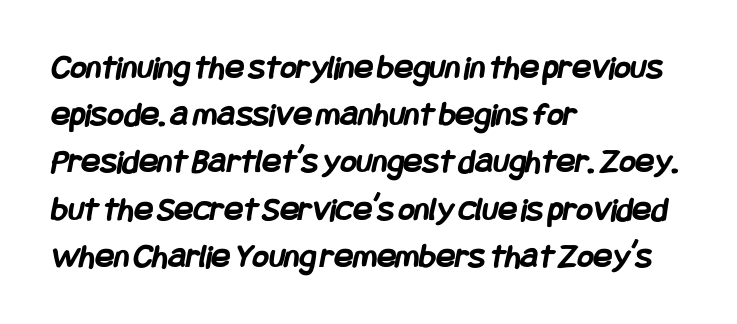
Q: Is the text bold? A: Yes.
Q: Is the typeface a serif or a sans-serif typeface? A: Sans-serif.
Q: Is the text underlined? A: No.
Q: How is the paragraph aligned? A: Left-aligned.
Q: Is the spacing between letters normal or unusually wide? A: Normal.
Q: Is the spacing between lines tight, normal or loose? A: Normal.
Q: Width (condensed, normal, or wide)? A: Condensed.
Q: Stroke contrast? A: Low.
Q: x-height? A: Large.
